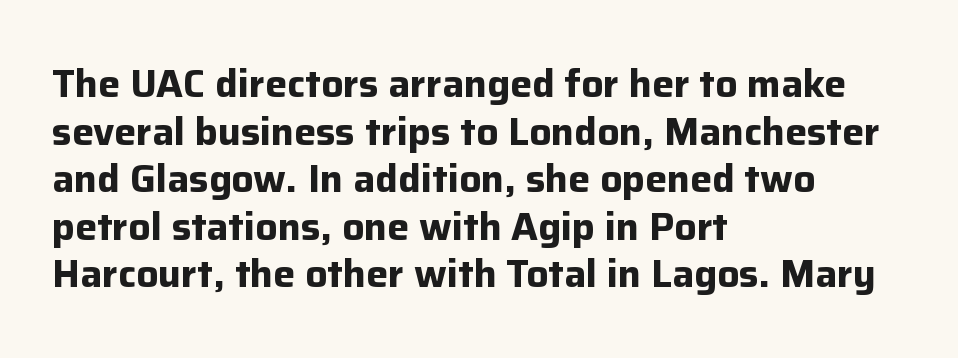
{"serif": "no", "italic": "no", "bold": "yes", "weight": "bold", "width": "normal", "stroke_contrast": "low", "x_height": "medium", "monospaced": "no", "underline": "no", "align": "left", "line_spacing_ratio": 1.22, "letter_spacing": "normal", "letter_spacing_em": 0.0, "glyph_px": 39}
